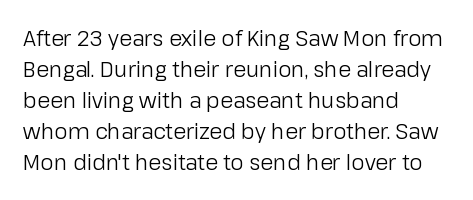
Q: Is the text bold? A: No.
Q: Is the text italic (slanted)? A: No, it is upright.
Q: Is the text underlined? A: No.
Q: How is the paragraph aligned? A: Left-aligned.
Q: Is the spacing between letters normal or unusually wide? A: Normal.
Q: Is the spacing between lines tight, normal or loose? A: Normal.
